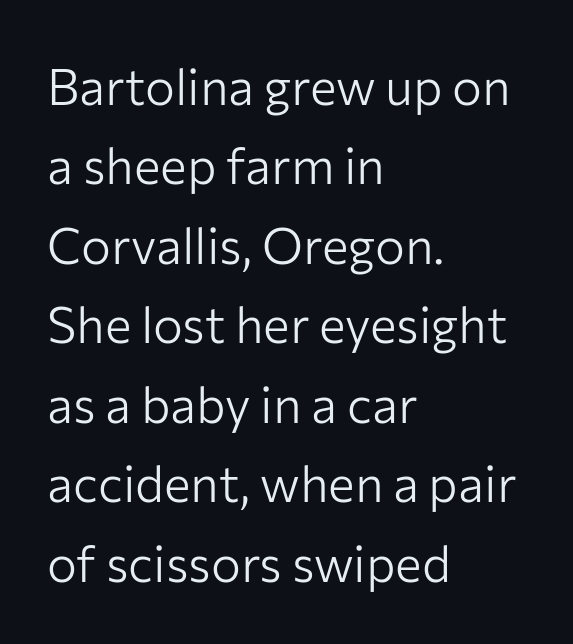
The image shows 50 px light sans-serif type, upright; set left-aligned, normal line spacing (1.59x), normal letter spacing, not underlined; low stroke contrast and a medium x-height.
